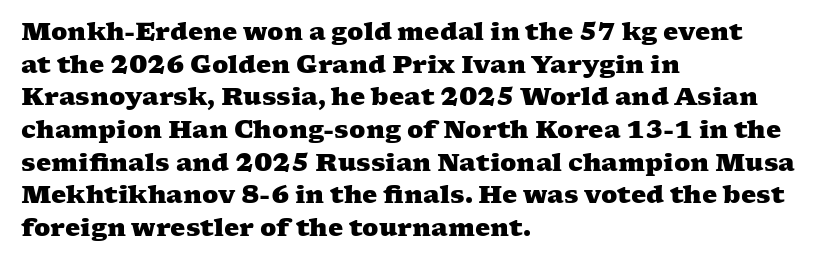
{"bold": "yes", "underline": "no", "align": "left", "line_spacing": "normal", "line_spacing_ratio": 1.36, "letter_spacing": "normal", "letter_spacing_em": 0.0, "glyph_px": 24}
